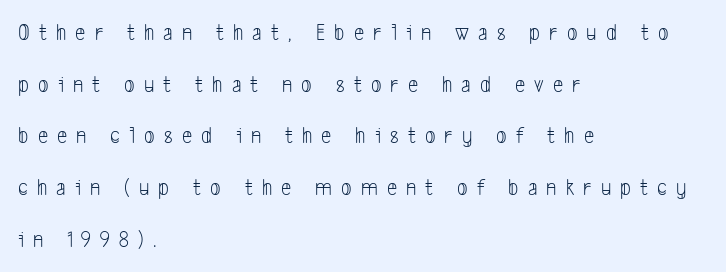
The image shows 23 px text type; set left-aligned, loose line spacing (2.25x), unusually wide letter spacing (+0.4 em), not underlined.
